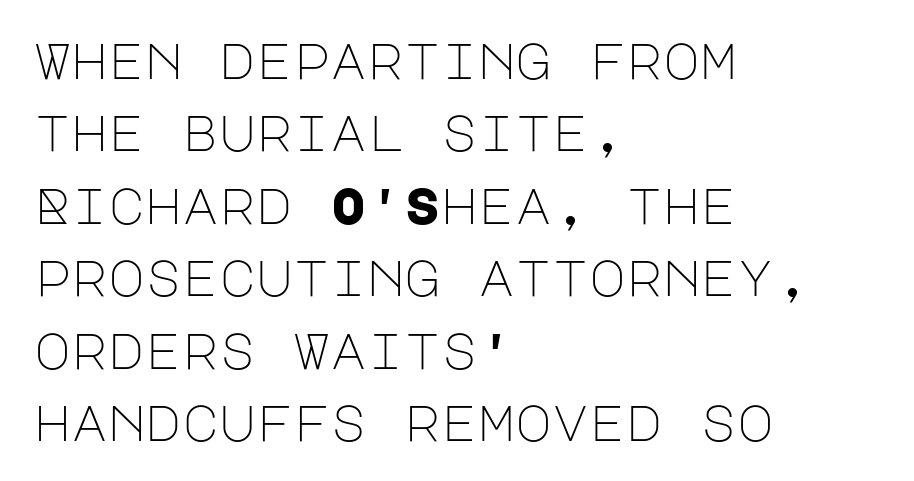
A student would call this left alignment; a typographer would say flush left, rag right. Short note: letters normally spaced. Bare-footed words on every line. Look at the bottom of the vertical strokes: they stop flat, with no serifs.
